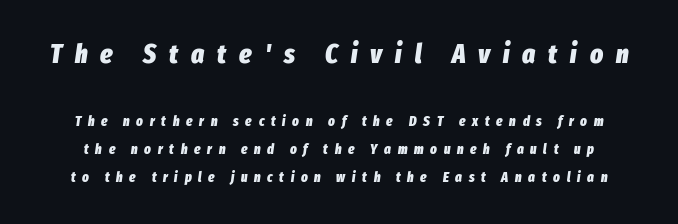
The image shows 27 px bold type, italic (leaning right); set loose line spacing (1.99x), unusually wide letter spacing (+0.48 em), not underlined; the first (top) block is 1.93x larger.
